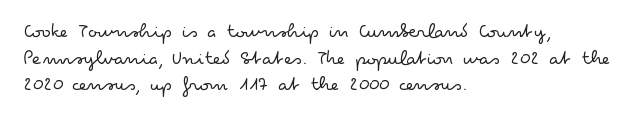
Q: Is the text bold? A: No.
Q: Is the text italic (slanted)? A: No, it is upright.
Q: Is the text underlined? A: No.
Q: How is the paragraph aligned? A: Left-aligned.
Q: Is the spacing between letters normal or unusually wide? A: Normal.
Q: Is the spacing between lines tight, normal or loose? A: Normal.
